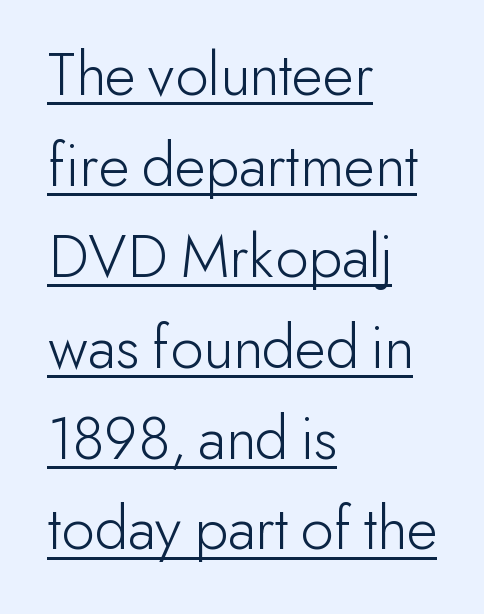
{"serif": "no", "italic": "no", "bold": "no", "weight": "light", "width": "normal", "stroke_contrast": "low", "x_height": "small", "monospaced": "no", "underline": "yes", "align": "left", "line_spacing": "normal", "line_spacing_ratio": 1.42, "letter_spacing": "normal", "letter_spacing_em": 0.0, "glyph_px": 64}
